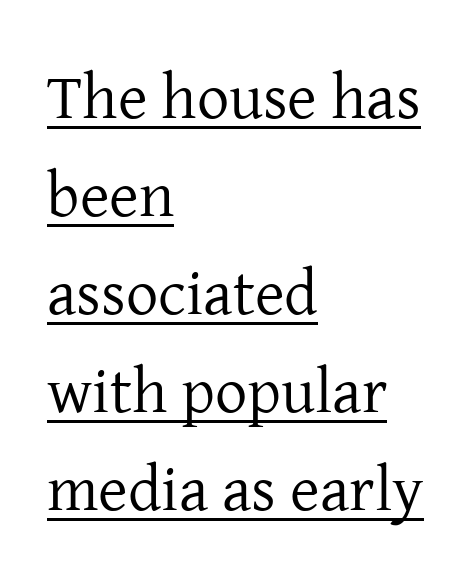
Q: Is the text bold? A: No.
Q: Is the text italic (slanted)? A: No, it is upright.
Q: Is the typeface a serif or a sans-serif typeface? A: Serif.
Q: Is the text underlined? A: Yes.
Q: How is the paragraph aligned? A: Left-aligned.
Q: Is the spacing between letters normal or unusually wide? A: Normal.
Q: Is the spacing between lines tight, normal or loose? A: Normal.
Q: Width (condensed, normal, or wide)? A: Normal.
Q: Stroke contrast? A: Low.
Q: x-height? A: Medium.
Q: Monospaced? A: No.
